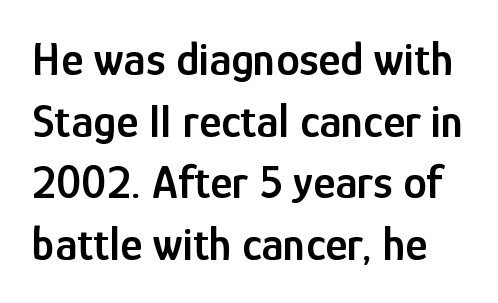
The image shows 47 px semibold, condensed sans-serif type, upright; set normal line spacing (1.31x), normal letter spacing, not underlined; low stroke contrast and a medium x-height.
